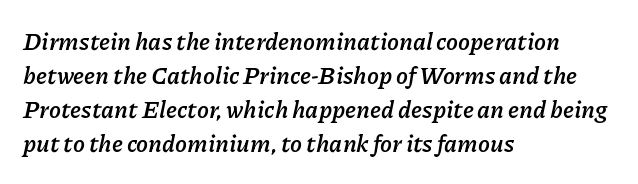
{"italic": "yes", "lean": "right", "slant_degrees": 11, "bold": "yes", "underline": "no", "align": "left", "line_spacing": "normal", "line_spacing_ratio": 1.42, "letter_spacing": "normal", "letter_spacing_em": 0.0, "glyph_px": 24}
